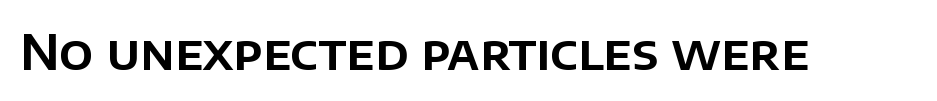
Q: Is the text italic (slanted)? A: No, it is upright.
Q: Is the typeface a serif or a sans-serif typeface? A: Sans-serif.
Q: Is the text underlined? A: No.
Q: Is the spacing between letters normal or unusually wide? A: Normal.
Q: Width (condensed, normal, or wide)? A: Normal.
Q: Stroke contrast? A: Low.
Q: x-height? A: Large.
Q: Monospaced? A: No.
